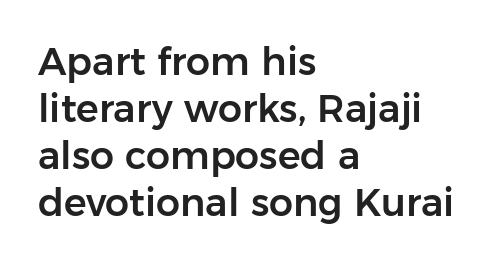
The image shows 38 px sans-serif type, upright; set left-aligned, line spacing 1.24x, normal letter spacing, not underlined; low stroke contrast and a medium x-height.
